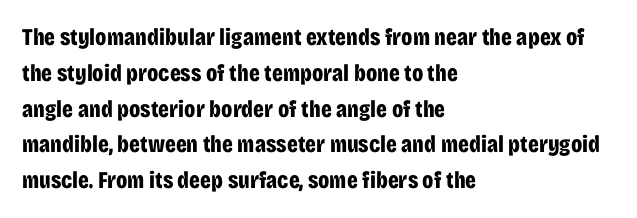
{"italic": "no", "bold": "yes", "underline": "no", "align": "left", "line_spacing": "normal", "line_spacing_ratio": 1.49, "letter_spacing": "normal", "letter_spacing_em": 0.0, "glyph_px": 24}
